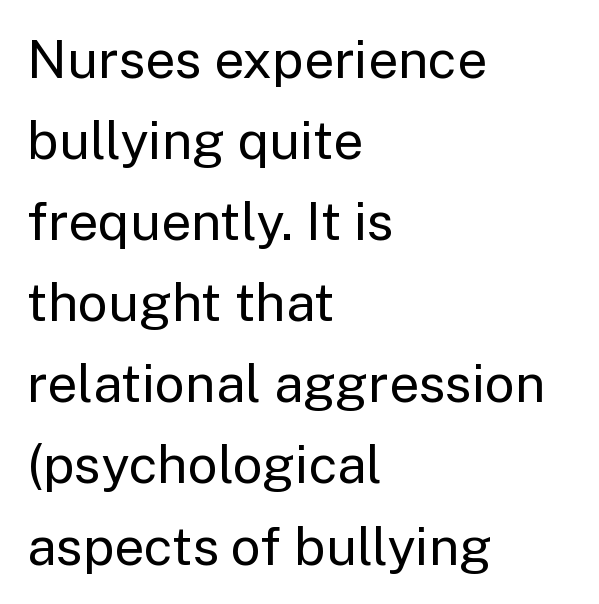
The face used here is proportionally spaced, like ordinary book or web type. Default kerning and tracking; the words read as compact shapes. Examine the stroke ends and you'll find no serifs. The rows are spaced the way most documents space them.
